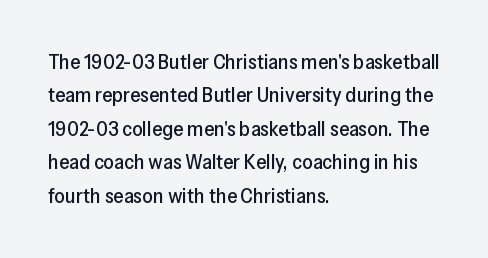
The image shows 21 px text type, upright; set left-aligned, normal line spacing (1.59x), normal letter spacing, not underlined.
